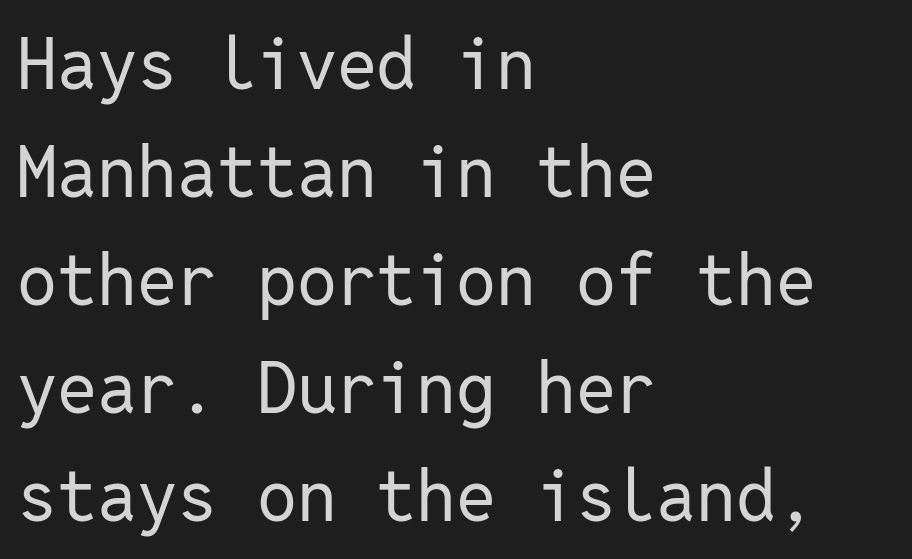
The image shows 71 px regular-weight sans-serif type, upright, monospaced; set left-aligned, normal line spacing (1.52x), normal letter spacing, not underlined; low stroke contrast and a medium x-height.
